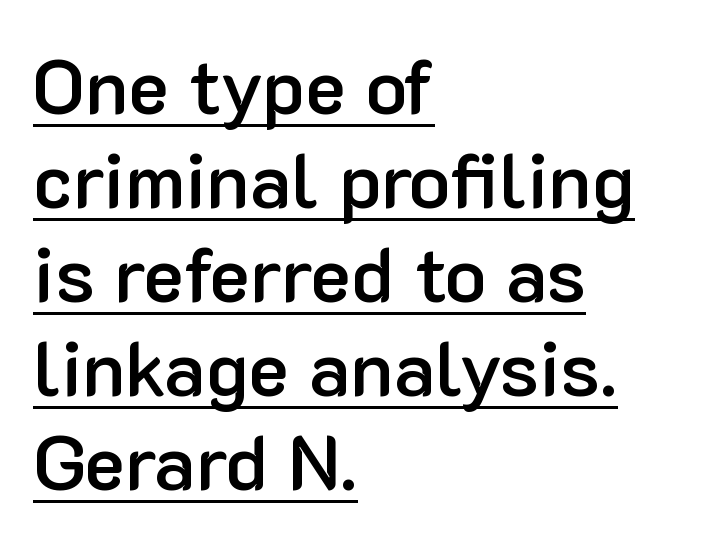
{"serif": "no", "italic": "no", "bold": "semi", "weight": "semibold", "width": "normal", "stroke_contrast": "low", "x_height": "medium", "monospaced": "no", "underline": "yes", "align": "left", "line_spacing_ratio": 1.22, "letter_spacing": "normal", "letter_spacing_em": 0.0, "glyph_px": 77}
